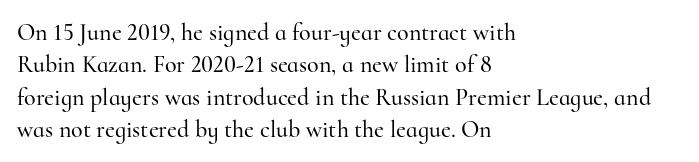
Glyph-to-glyph distance matches everyday printed text. Teacher's note: observe the even left margin — that is flush-left alignment. Type without underlining. This sample keeps an unexceptional amount of space between lines. This is roman type, the default non-slanted kind.
